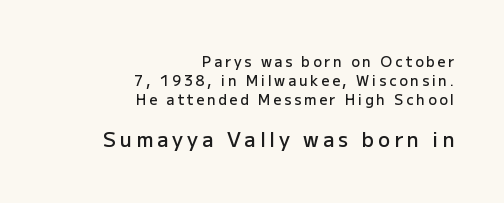
The text block is weighted toward the right margin, trailing off unevenly leftward. Weight check: semibold — heavier than regular, not quite bold. Compared with typical paragraphs, the rows here are spaced about the same. Small over large — that's the arrangement of the two blocks here. Posture: vertical. Honestly, the letter spacing is so wide it's the main thing you notice.
